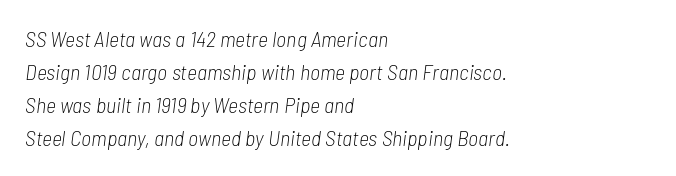
Observe the ordinary spacing: letters are neighbours, not strangers. Type without underlining. Quick note: interline space is typical. The setting favours the left margin, as ordinary paragraphs usually do. The cut favours lightness, reaching ordinary text weight at its darkest. When letters slant like this, we call the style italic.
